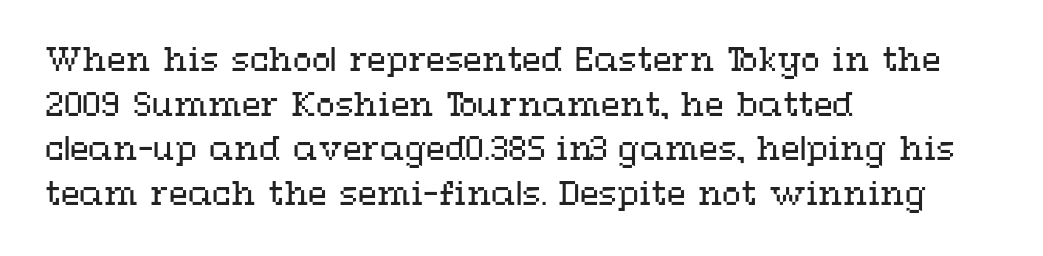
Q: Is the text bold? A: No.
Q: Is the text italic (slanted)? A: No, it is upright.
Q: Is the text underlined? A: No.
Q: How is the paragraph aligned? A: Left-aligned.
Q: Is the spacing between letters normal or unusually wide? A: Normal.
Q: Is the spacing between lines tight, normal or loose? A: Normal.
Q: Width (condensed, normal, or wide)? A: Wide.
Q: Stroke contrast? A: Medium.
Q: x-height? A: Medium.
Q: Monospaced? A: No.
